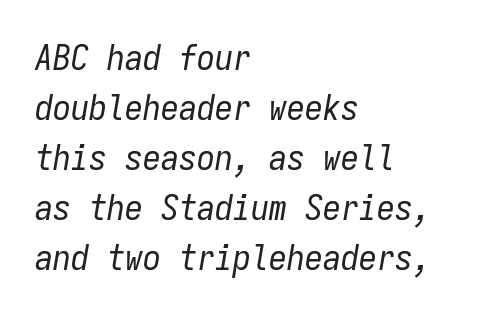
The strokes are not fattened; the text isn't bold. Is this a fixed-width face? Yes — each glyph sits in an identical cell. The words here are not underlined. The rendering applies a slant to the glyphs. Regular leading. Horizontal alignment here is leftward, the default for most running prose.
